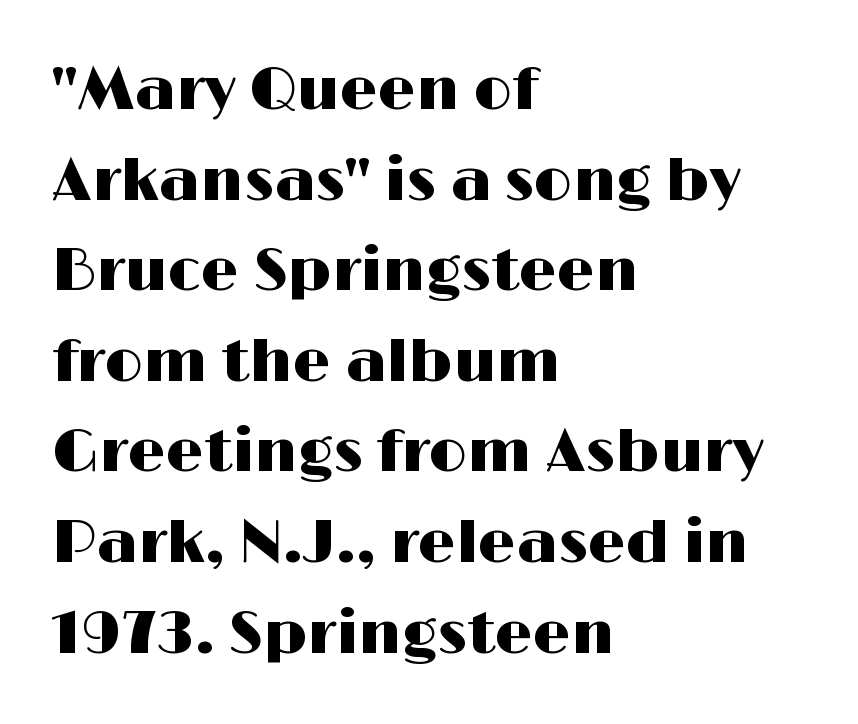
Caption: multi-line text, flush left, ragged right. The vertical gap from one line to the next is medium. Tracking value appears to be zero — textbook default spacing. No word sits above an underline.
